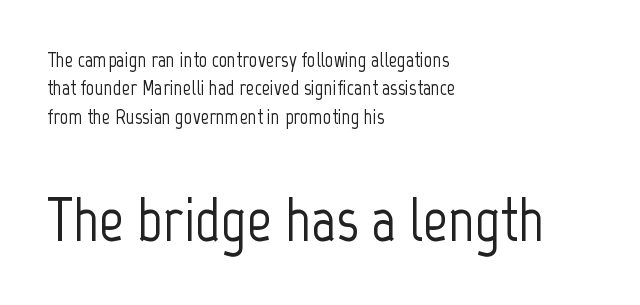
{"serif": "no", "italic": "no", "width": "condensed", "stroke_contrast": "low", "x_height": "medium", "monospaced": "no", "underline": "no", "align": "left", "line_spacing": "normal", "line_spacing_ratio": 1.35, "letter_spacing": "normal", "letter_spacing_em": 0.0, "larger_block": "second", "size_ratio": 2.95, "glyph_px": 62}
